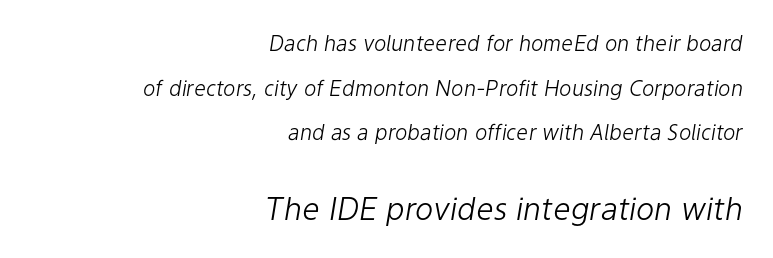
{"italic": "yes", "lean": "right", "slant_degrees": 9, "bold": "no", "weight": "light", "width": "normal", "stroke_contrast": "low", "x_height": "medium", "monospaced": "no", "underline": "no", "align": "right", "line_spacing": "loose", "line_spacing_ratio": 2.13, "letter_spacing": "normal", "letter_spacing_em": 0.0, "larger_block": "second", "size_ratio": 1.48, "glyph_px": 31}
